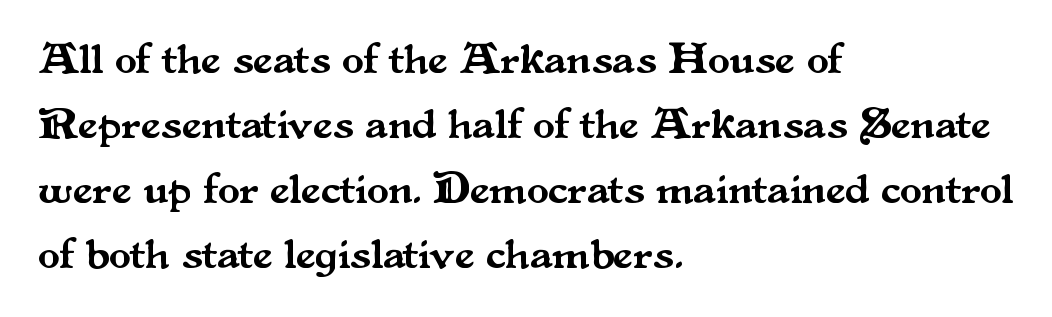
You can tell from the footed stems that serif type was used. These lines stack with their left ends in a neat column. Underline: absent. Quick note: not italic, upright. Here the glyphs are tracked normally, forming tight word shapes. The space between consecutive lines is moderate.
